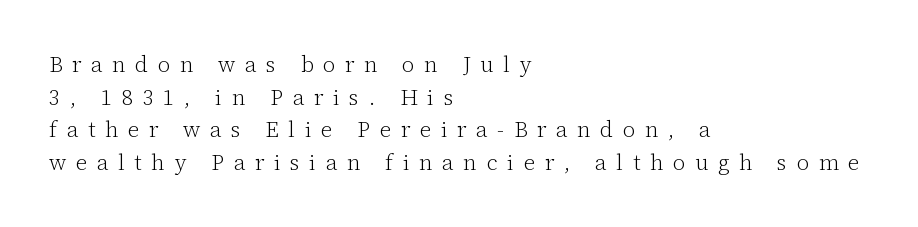
Q: Is the text bold? A: No.
Q: Is the text italic (slanted)? A: No, it is upright.
Q: Is the text underlined? A: No.
Q: How is the paragraph aligned? A: Left-aligned.
Q: Is the spacing between letters normal or unusually wide? A: Unusually wide.
Q: Is the spacing between lines tight, normal or loose? A: Normal.
